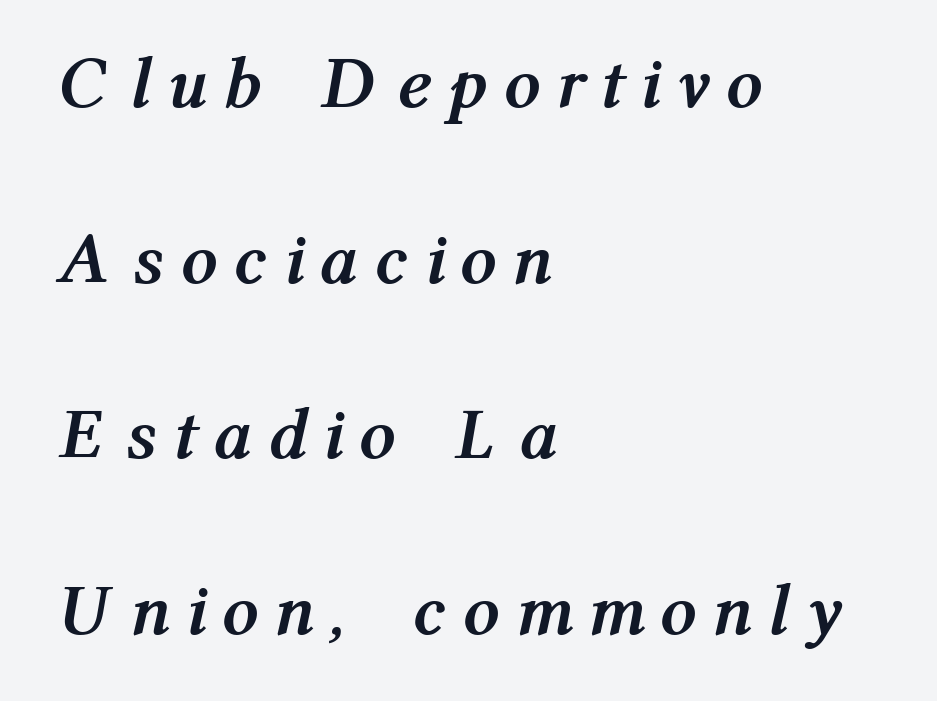
A typesetter would call this heavily tracked-out type. Leading: increased. Nobody drew a line under any word here. Strong, thick strokes mark this as bold type. Varying glyph widths throughout — classic text-font behaviour. Looking at the ascenders, they clearly lean.
